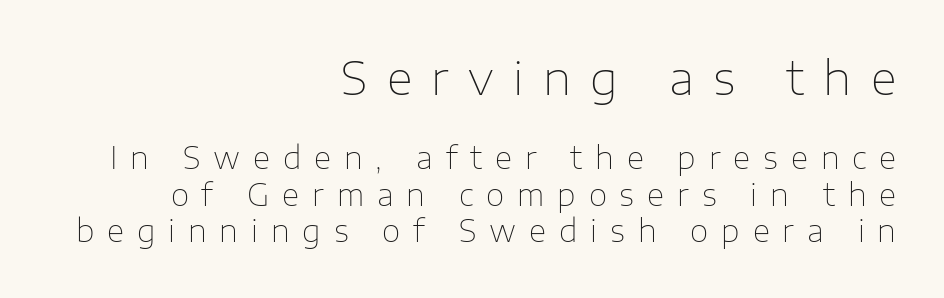
The rendering inserts visible extra space after every character. Ordinary non-slanted type is in use. Type size steps down from the first block to the second. Letters rest on an invisible, unmarked baseline.
